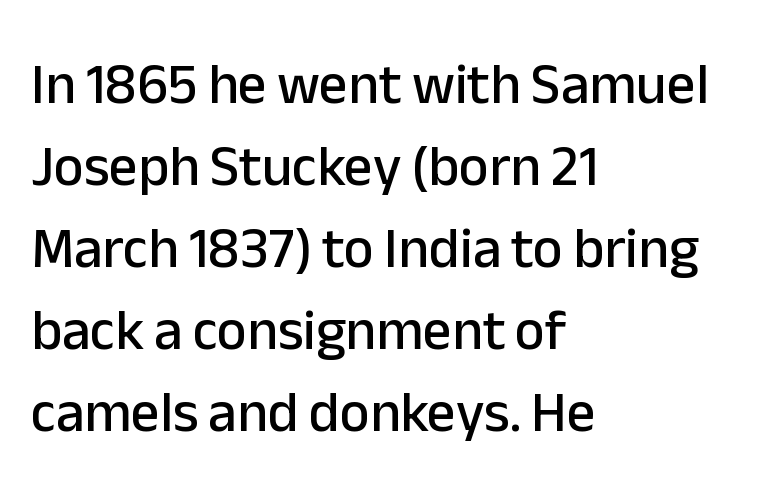
Q: Is the text italic (slanted)? A: No, it is upright.
Q: Is the typeface a serif or a sans-serif typeface? A: Sans-serif.
Q: Is the text underlined? A: No.
Q: How is the paragraph aligned? A: Left-aligned.
Q: Is the spacing between letters normal or unusually wide? A: Normal.
Q: Is the spacing between lines tight, normal or loose? A: Normal.
Q: Width (condensed, normal, or wide)? A: Normal.
Q: Stroke contrast? A: Low.
Q: x-height? A: Medium.
Q: Monospaced? A: No.
